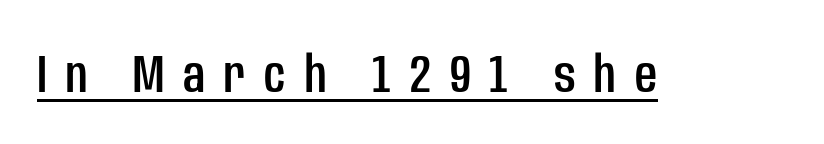
The image shows 54 px condensed sans-serif type, upright; set unusually wide letter spacing (+0.35 em), underlined; low stroke contrast and a large x-height.
